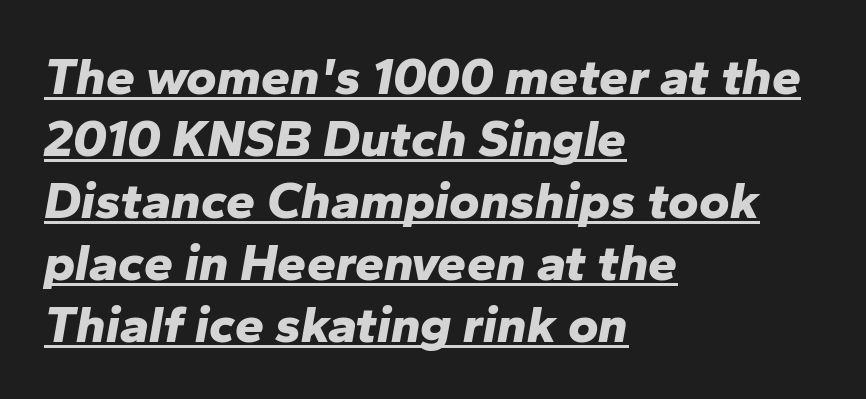
The image shows 52 px bold type, italic (leaning right); set left-aligned, line spacing 1.19x, normal letter spacing, underlined; low stroke contrast and a medium x-height.
